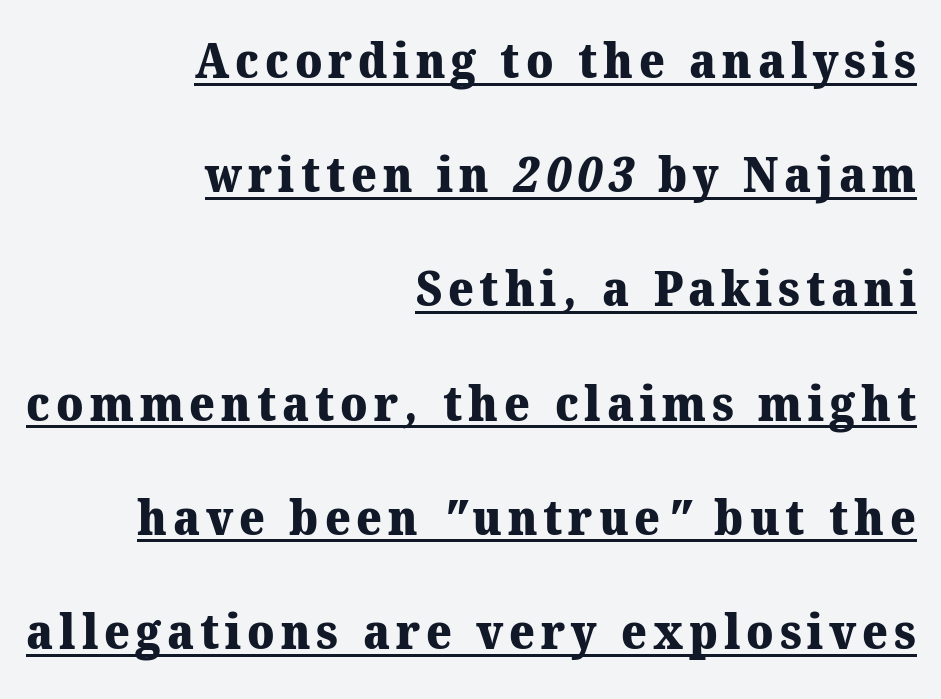
The leading is generous, giving the passage an open texture. Stroke thickness is high; the sample reads as a true bold. Notice how the passage keeps a crisp vertical edge on the right only. This rendering features underlined lettering.
